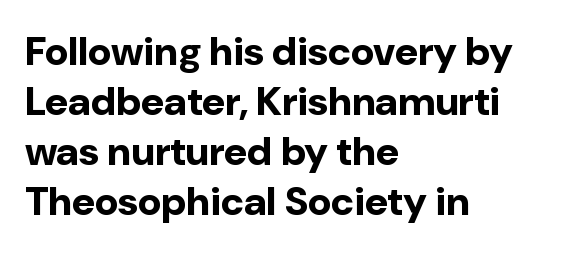
Looks like regular typesetting: each glyph gets only the width it needs. The rendering uses a moderate line-height, typical for paragraphs. Upright lettering throughout. Descenders are the only things crossing below the line. How are the letters spaced? Ordinarily, with no added tracking.
